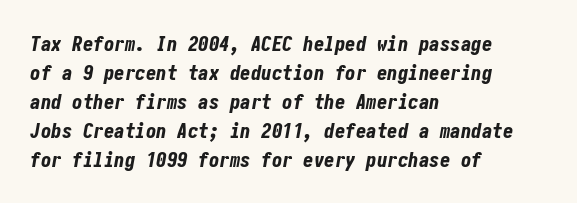
Summary of vertical rhythm: regular, with standard interline spacing. The face used here has the dense, thick strokes of a bold. These lines were composed using italics. Check under the words: just untouched page. The tracking reads as untouched default to a designer's eye. Casual observation: everything's shoved over to the left.
